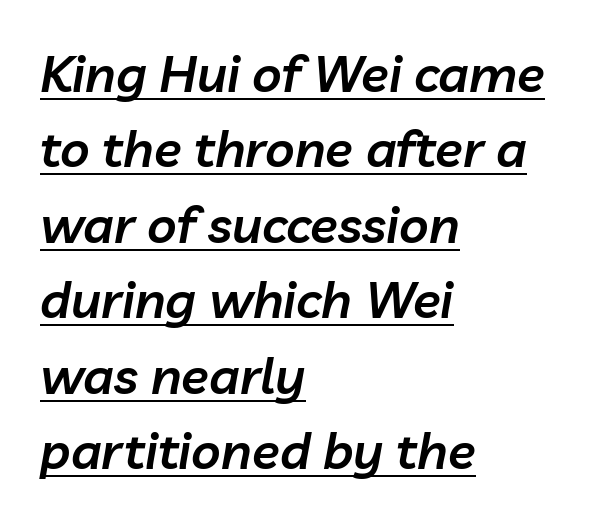
Q: Is the text bold? A: Semi-bold.
Q: Is the text italic (slanted)? A: Yes, it leans right by about 10 degrees.
Q: Is the text underlined? A: Yes.
Q: How is the paragraph aligned? A: Left-aligned.
Q: Is the spacing between letters normal or unusually wide? A: Normal.
Q: Is the spacing between lines tight, normal or loose? A: Normal.
Q: Width (condensed, normal, or wide)? A: Normal.
Q: Stroke contrast? A: Low.
Q: x-height? A: Medium.
Q: Monospaced? A: No.
